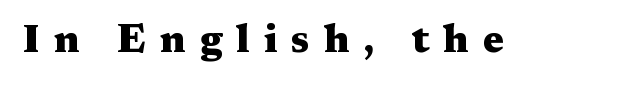
{"serif": "yes", "italic": "no", "bold": "yes", "weight": "heavy", "width": "wide", "stroke_contrast": "medium", "x_height": "medium", "monospaced": "no", "underline": "no", "letter_spacing": "wide", "letter_spacing_em": 0.36, "glyph_px": 39}
